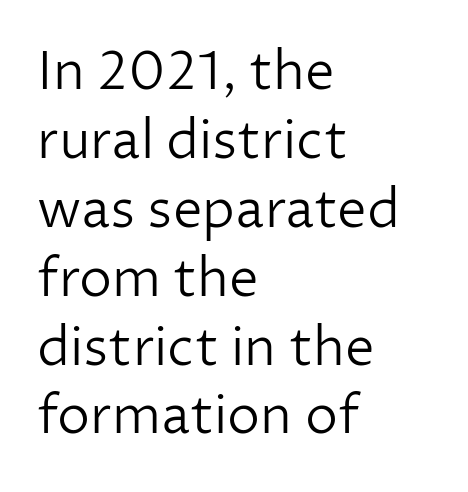
Q: Is the text bold? A: No.
Q: Is the text italic (slanted)? A: No, it is upright.
Q: Is the typeface a serif or a sans-serif typeface? A: Sans-serif.
Q: Is the text underlined? A: No.
Q: How is the paragraph aligned? A: Left-aligned.
Q: Is the spacing between letters normal or unusually wide? A: Normal.
Q: Is the spacing between lines tight, normal or loose? A: Normal.
Q: Width (condensed, normal, or wide)? A: Normal.
Q: Stroke contrast? A: Low.
Q: x-height? A: Medium.
Q: Monospaced? A: No.
